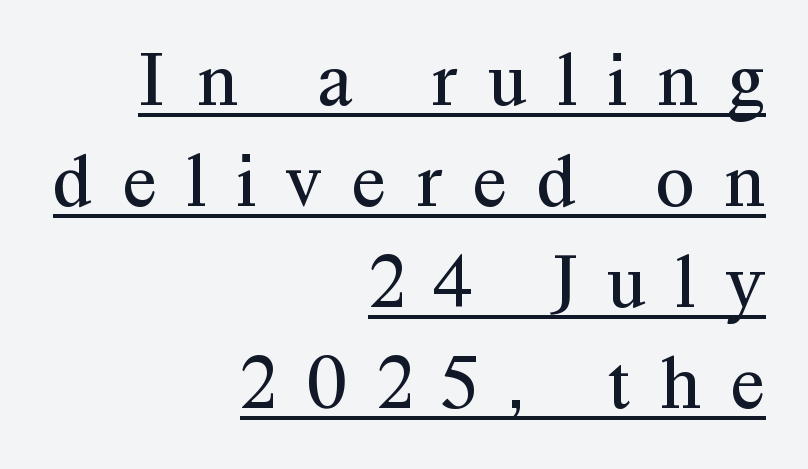
The image shows 79 px regular-weight serif type, upright; set right-aligned, normal line spacing (1.28x), unusually wide letter spacing (+0.38 em), underlined; medium stroke contrast and a medium x-height.
